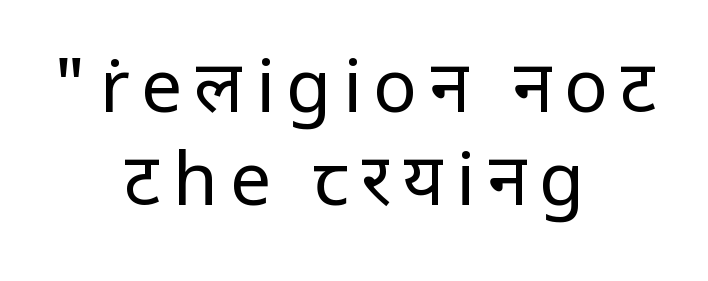
This sample is center-justified, so both line endings float freely. Leading: standard. Looks like regular typesetting: each glyph gets only the width it needs. Stems and bowls with no extra thickness — not bold. Do the letters lean? They stand straight.
